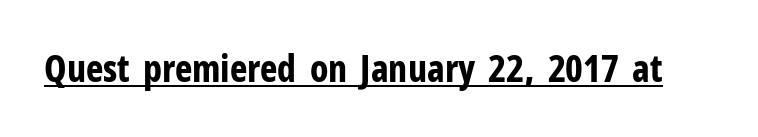
{"serif": "no", "italic": "no", "bold": "yes", "weight": "bold", "width": "condensed", "stroke_contrast": "low", "x_height": "medium", "monospaced": "no", "underline": "yes", "letter_spacing": "normal", "letter_spacing_em": 0.0, "glyph_px": 37}
